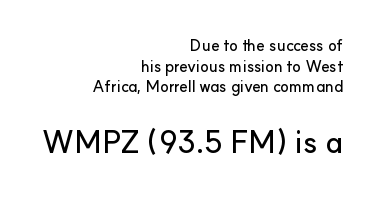
The second block has been scaled up relative to the first. Note: no serifs on the glyphs. The letterforms sit shoulder to shoulder at normal distance. The letters stand straight up with perfectly vertical stems.
